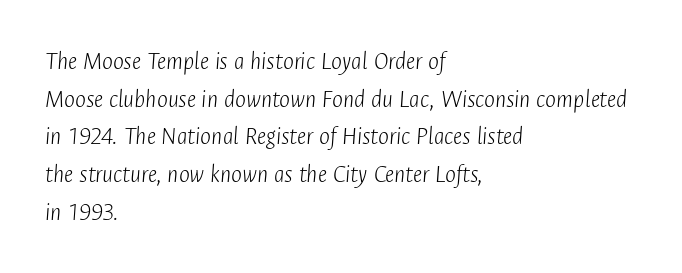
Underlining? Definitely not there. Summary of weight: not heavy and not bold. The text block is weighted toward the left margin, trailing off unevenly rightward. Nothing unusual about the tracking: characters are spaced as the font intends. Notice how descenders clear the ascenders below comfortably — that's standard leading. Emphasis-style slanted type is in use.
